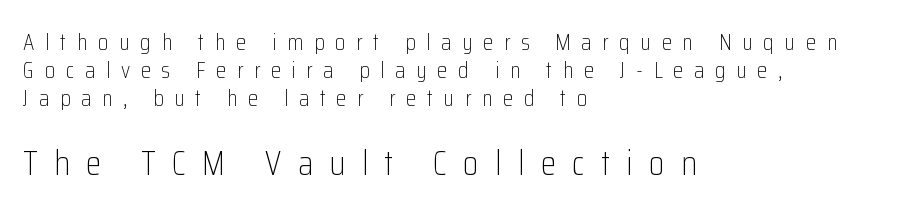
You could not count columns in this text — the font is proportionally spaced. Spacing between characters has been opened up far beyond the box default. A typesetter would label this face a sans. Weight class: somewhere from thin through regular. This sample uses an upright cut, with every glyph sitting square on the baseline.
